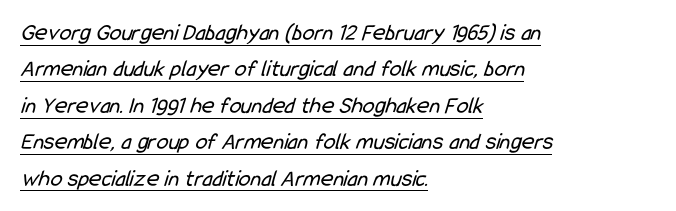
{"bold": "no", "underline": "yes", "align": "left", "line_spacing": "normal", "line_spacing_ratio": 1.52, "letter_spacing": "normal", "letter_spacing_em": 0.0, "glyph_px": 24}
